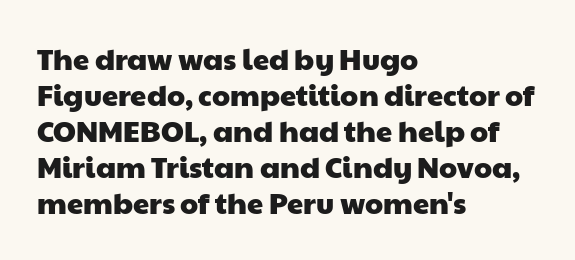
{"serif": "no", "width": "wide", "stroke_contrast": "low", "x_height": "medium", "monospaced": "no", "underline": "no", "align": "left", "line_spacing_ratio": 1.24, "letter_spacing": "normal", "letter_spacing_em": 0.0, "glyph_px": 29}
